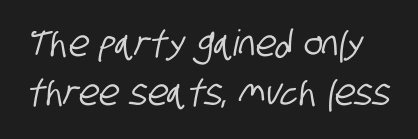
Q: Is the typeface a serif or a sans-serif typeface? A: Sans-serif.
Q: Is the text underlined? A: No.
Q: Is the spacing between letters normal or unusually wide? A: Normal.
Q: Is the spacing between lines tight, normal or loose? A: Normal.
Q: Width (condensed, normal, or wide)? A: Condensed.
Q: Stroke contrast? A: Low.
Q: x-height? A: Large.
Q: Monospaced? A: No.
